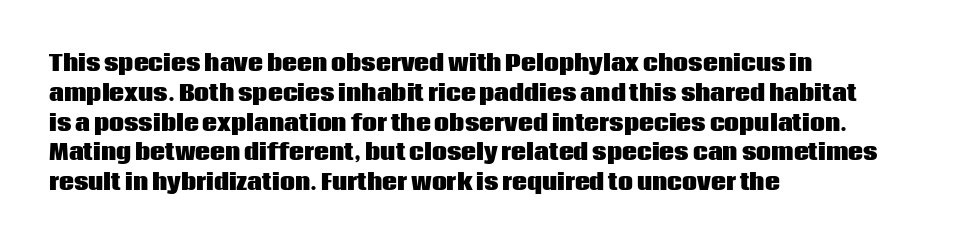
{"italic": "no", "bold": "yes", "underline": "no", "align": "left", "line_spacing": "normal", "line_spacing_ratio": 1.42, "letter_spacing": "normal", "letter_spacing_em": 0.0, "glyph_px": 21}
